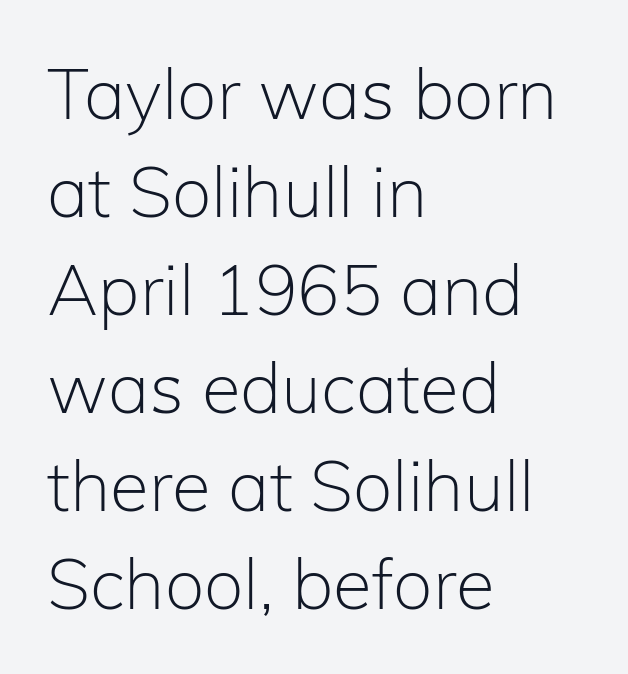
The image shows 71 px light sans-serif type, upright; set left-aligned, normal line spacing (1.38x), normal letter spacing, not underlined; low stroke contrast and a medium x-height.
